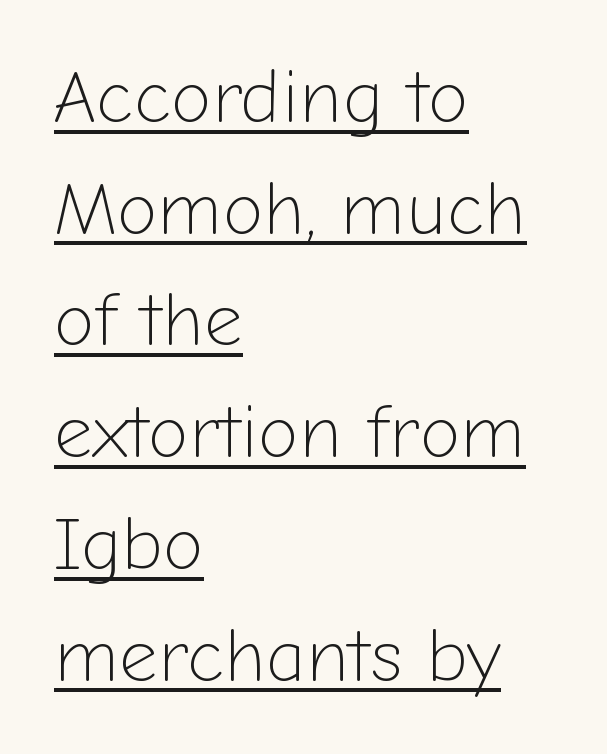
{"serif": "no", "italic": "no", "bold": "no", "weight": "light", "width": "normal", "stroke_contrast": "low", "x_height": "medium", "monospaced": "no", "underline": "yes", "align": "left", "line_spacing": "normal", "line_spacing_ratio": 1.49, "letter_spacing": "normal", "letter_spacing_em": 0.0, "glyph_px": 75}
